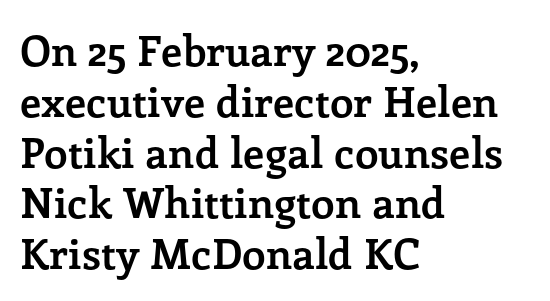
Q: Is the text bold? A: Yes.
Q: Is the text italic (slanted)? A: No, it is upright.
Q: Is the typeface a serif or a sans-serif typeface? A: Serif.
Q: Is the text underlined? A: No.
Q: How is the paragraph aligned? A: Left-aligned.
Q: Is the spacing between letters normal or unusually wide? A: Normal.
Q: Width (condensed, normal, or wide)? A: Normal.
Q: Stroke contrast? A: Low.
Q: x-height? A: Medium.
Q: Monospaced? A: No.
